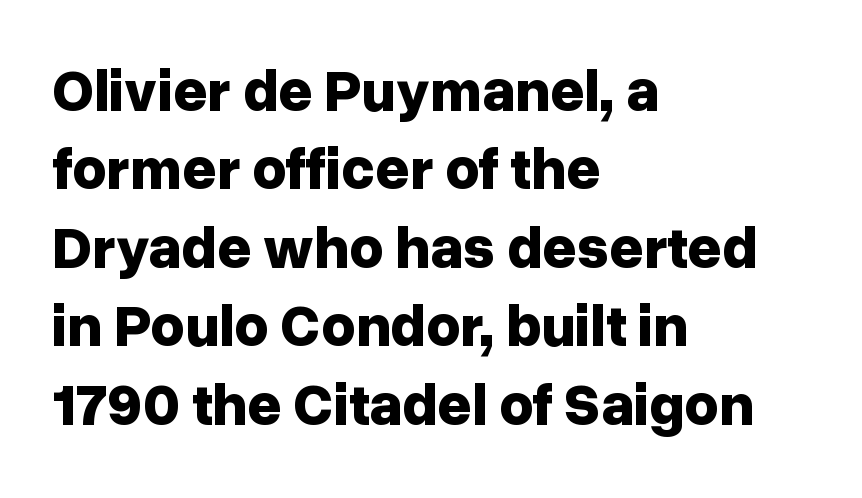
Q: Is the text bold? A: Yes.
Q: Is the text italic (slanted)? A: No, it is upright.
Q: Is the typeface a serif or a sans-serif typeface? A: Sans-serif.
Q: Is the text underlined? A: No.
Q: How is the paragraph aligned? A: Left-aligned.
Q: Is the spacing between letters normal or unusually wide? A: Normal.
Q: Is the spacing between lines tight, normal or loose? A: Normal.
Q: Width (condensed, normal, or wide)? A: Normal.
Q: Stroke contrast? A: Low.
Q: x-height? A: Medium.
Q: Monospaced? A: No.
